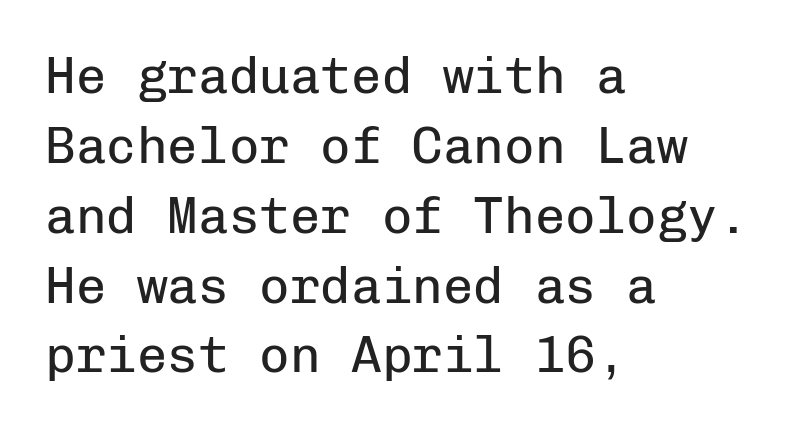
The image shows 51 px regular-weight sans-serif type, upright, monospaced; set left-aligned, normal line spacing (1.37x), normal letter spacing, not underlined; low stroke contrast and a medium x-height.
